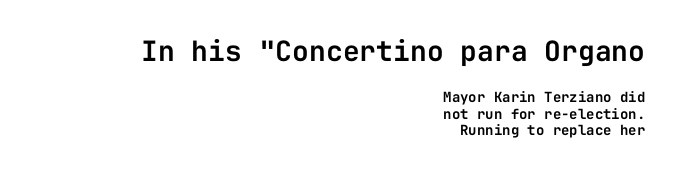
{"serif": "no", "italic": "no", "width": "normal", "stroke_contrast": "low", "x_height": "medium", "monospaced": "yes", "underline": "no", "align": "right", "line_spacing_ratio": 1.18, "letter_spacing": "normal", "letter_spacing_em": 0.0, "larger_block": "first", "size_ratio": 2.0, "glyph_px": 28}
